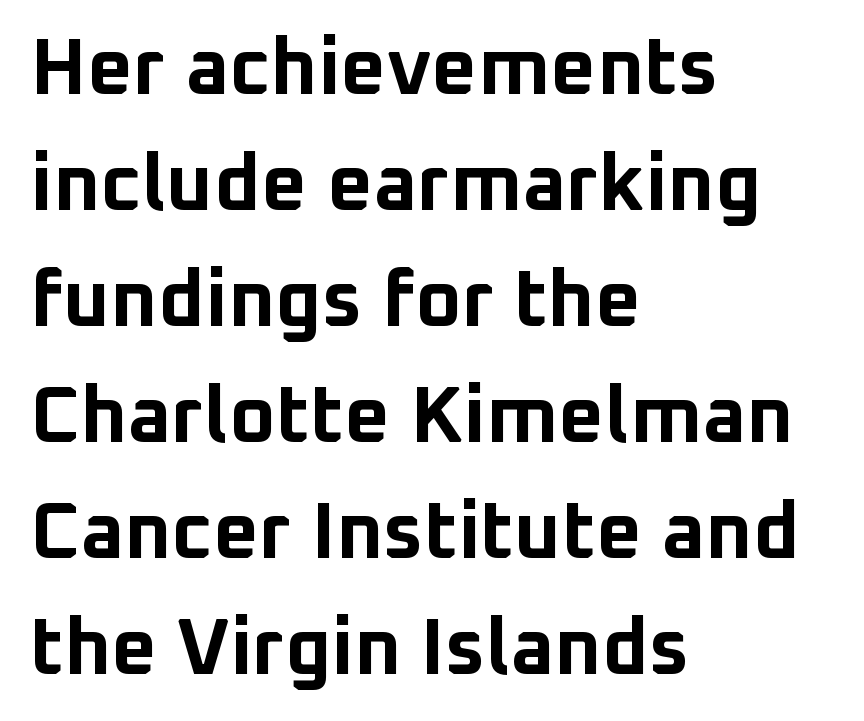
{"serif": "no", "italic": "no", "bold": "yes", "weight": "bold", "width": "normal", "stroke_contrast": "low", "x_height": "medium", "monospaced": "no", "underline": "no", "align": "left", "line_spacing": "normal", "line_spacing_ratio": 1.45, "letter_spacing": "normal", "letter_spacing_em": 0.0, "glyph_px": 80}
